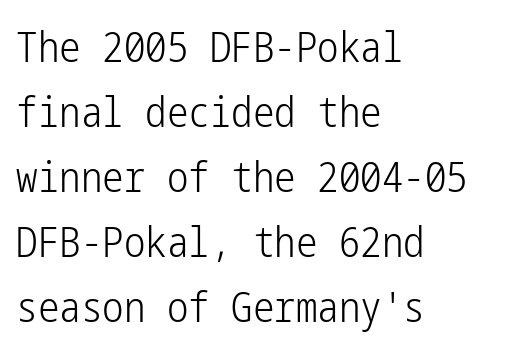
The passage shown stacks its lines at a standard gap. Nothing sits at the stroke ends, so this counts as sans-serif. The face used here is rendered with its standard letterfit. This is not heavy type; no bold has been used.
